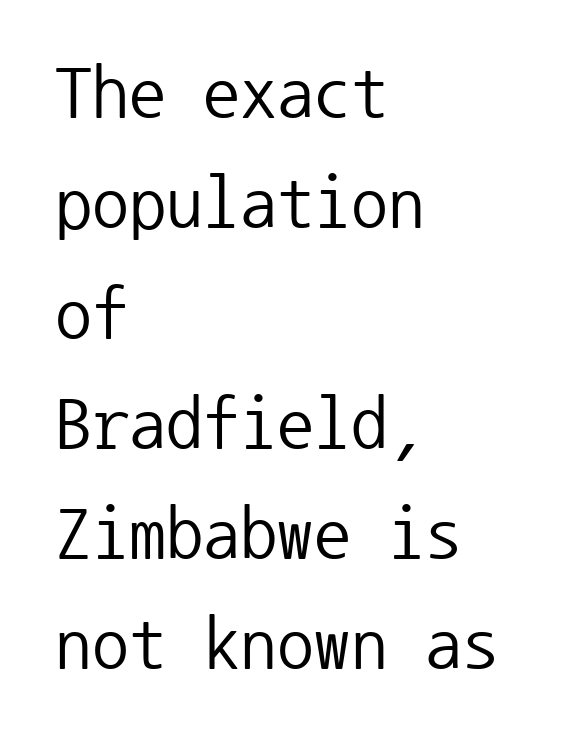
The image shows 74 px regular-weight sans-serif type, upright, monospaced; set left-aligned, normal line spacing (1.49x), normal letter spacing, not underlined; low stroke contrast and a medium x-height.
